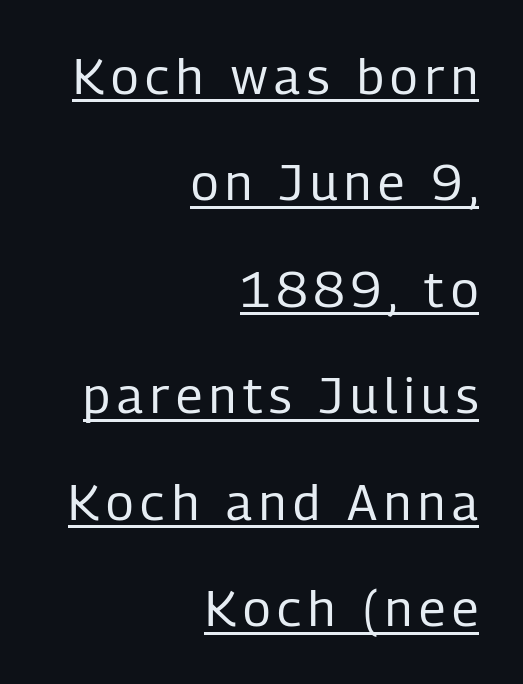
Q: Is the text bold? A: No.
Q: Is the text italic (slanted)? A: No, it is upright.
Q: Is the typeface a serif or a sans-serif typeface? A: Sans-serif.
Q: Is the text underlined? A: Yes.
Q: How is the paragraph aligned? A: Right-aligned.
Q: Is the spacing between lines tight, normal or loose? A: Loose.
Q: Width (condensed, normal, or wide)? A: Condensed.
Q: Stroke contrast? A: Low.
Q: x-height? A: Medium.
Q: Monospaced? A: No.
